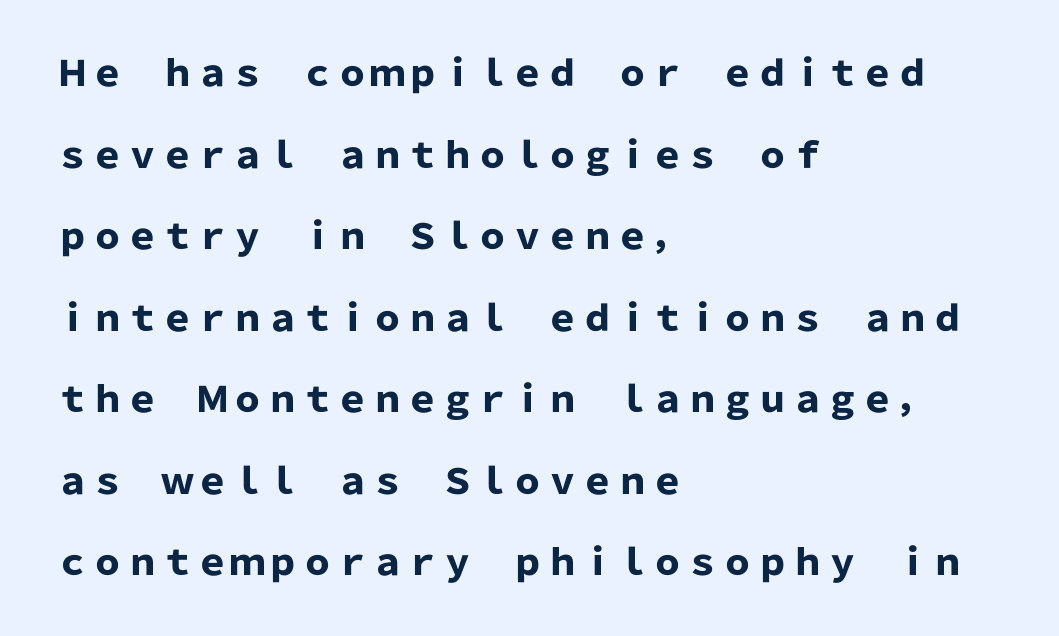
Q: Is the text bold? A: Yes.
Q: Is the text italic (slanted)? A: No, it is upright.
Q: Is the typeface a serif or a sans-serif typeface? A: Sans-serif.
Q: Is the text underlined? A: No.
Q: How is the paragraph aligned? A: Left-aligned.
Q: Is the spacing between letters normal or unusually wide? A: Normal.
Q: Is the spacing between lines tight, normal or loose? A: Loose.
Q: Width (condensed, normal, or wide)? A: Normal.
Q: Stroke contrast? A: Low.
Q: x-height? A: Medium.
Q: Monospaced? A: No.
